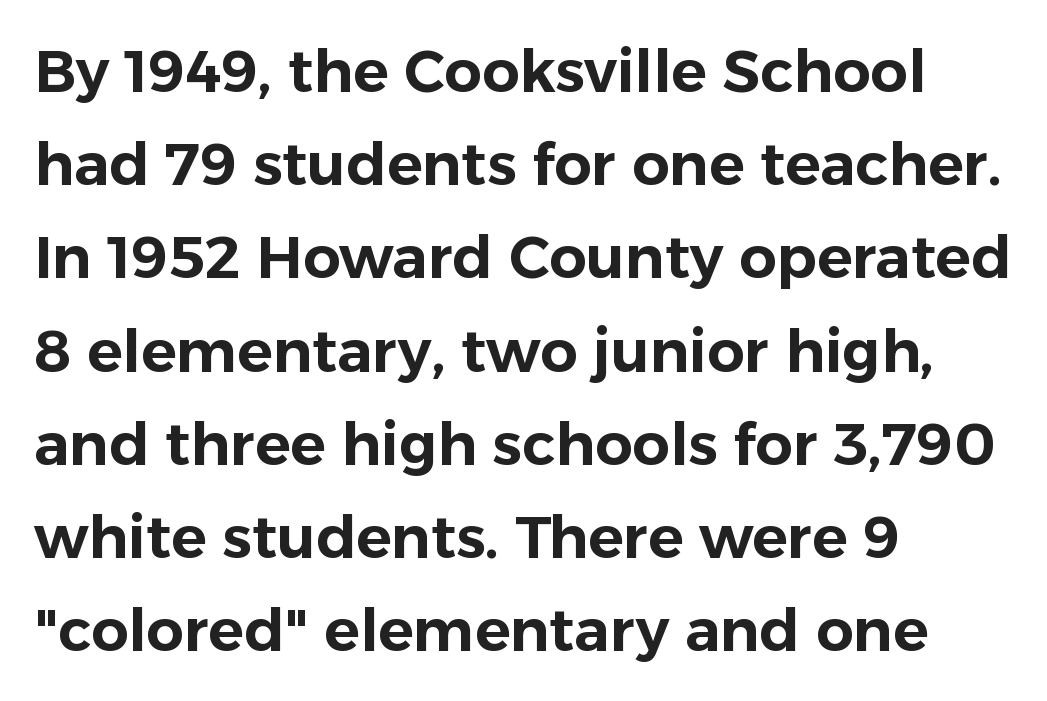
Q: Is the text italic (slanted)? A: No, it is upright.
Q: Is the typeface a serif or a sans-serif typeface? A: Sans-serif.
Q: Is the text underlined? A: No.
Q: How is the paragraph aligned? A: Left-aligned.
Q: Is the spacing between letters normal or unusually wide? A: Normal.
Q: Is the spacing between lines tight, normal or loose? A: Normal.
Q: Width (condensed, normal, or wide)? A: Normal.
Q: Stroke contrast? A: Low.
Q: x-height? A: Medium.
Q: Monospaced? A: No.
